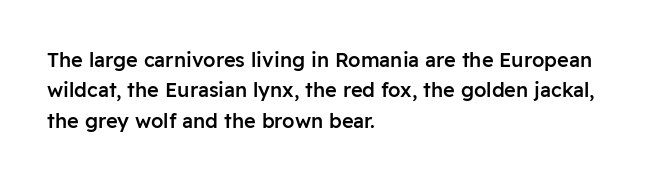
{"italic": "no", "bold": "semi", "underline": "no", "align": "left", "line_spacing": "normal", "line_spacing_ratio": 1.52, "letter_spacing": "normal", "letter_spacing_em": 0.0, "glyph_px": 20}
